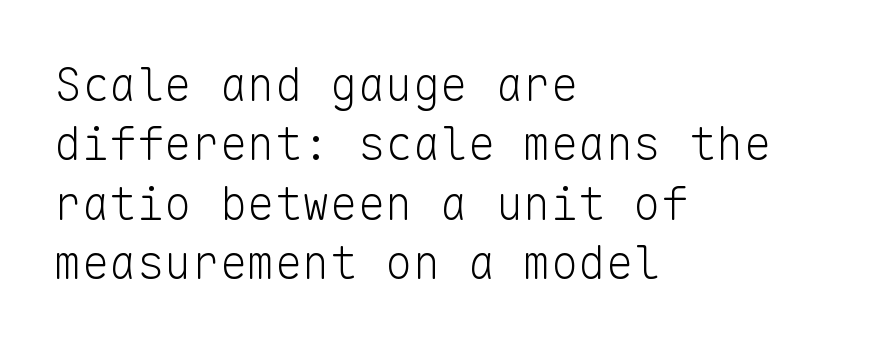
Q: Is the text bold? A: No.
Q: Is the text italic (slanted)? A: No, it is upright.
Q: Is the typeface a serif or a sans-serif typeface? A: Sans-serif.
Q: Is the text underlined? A: No.
Q: How is the paragraph aligned? A: Left-aligned.
Q: Is the spacing between letters normal or unusually wide? A: Normal.
Q: Is the spacing between lines tight, normal or loose? A: Normal.
Q: Width (condensed, normal, or wide)? A: Normal.
Q: Stroke contrast? A: Low.
Q: x-height? A: Medium.
Q: Monospaced? A: Yes.
